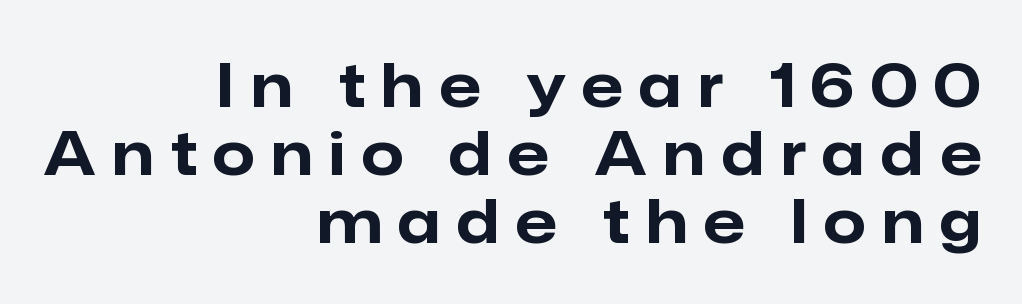
{"serif": "no", "italic": "no", "bold": "yes", "weight": "bold", "width": "normal", "stroke_contrast": "low", "x_height": "medium", "monospaced": "no", "underline": "no", "align": "right", "line_spacing": "tight", "line_spacing_ratio": 1.13, "letter_spacing": "wide", "letter_spacing_em": 0.28, "glyph_px": 60}
